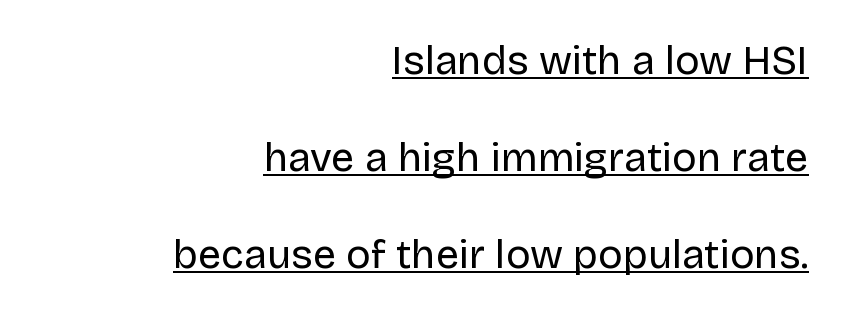
Each stroke keeps to a modest, everyday thickness or less. The passage shown is underscored from start to finish. Tall strokes in this sample are plumb rather than angled. All the whitespace from short lines collects on the left. The face used here is proportionally spaced, like ordinary book or web type.
